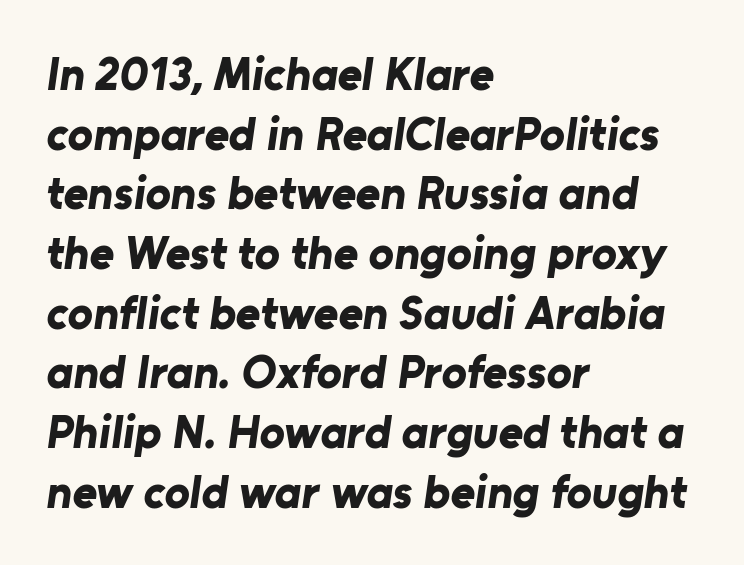
Does the leading feel generous? No, just average. This sample uses plain, unmodified letter spacing. The letters carry no serifs — their stems end cleanly without finishing strokes. Each line starts at the same left margin while the right side varies. Words float on clear page, feet unadorned.
